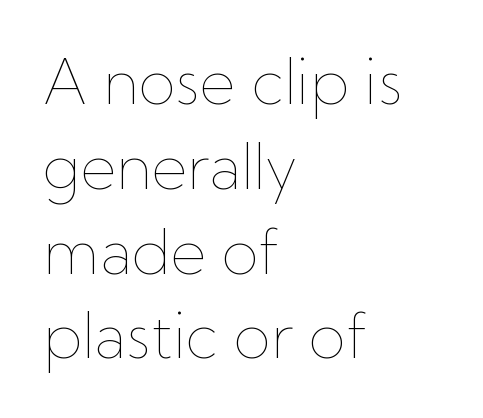
The horizontal fit of the characters is conventional and even. Unmarked baselines from the first word to the last. Quick note: not italic, upright. Think of a printed novel: that variable character pitch is what you see here. The lines are quadded left.
